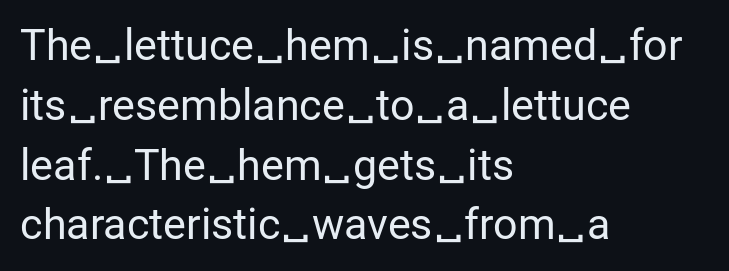
Q: Is the text bold? A: No.
Q: Is the text italic (slanted)? A: No, it is upright.
Q: Is the typeface a serif or a sans-serif typeface? A: Sans-serif.
Q: Is the text underlined? A: No.
Q: How is the paragraph aligned? A: Left-aligned.
Q: Is the spacing between letters normal or unusually wide? A: Normal.
Q: Is the spacing between lines tight, normal or loose? A: Normal.
Q: Width (condensed, normal, or wide)? A: Normal.
Q: Stroke contrast? A: Low.
Q: x-height? A: Medium.
Q: Monospaced? A: No.
